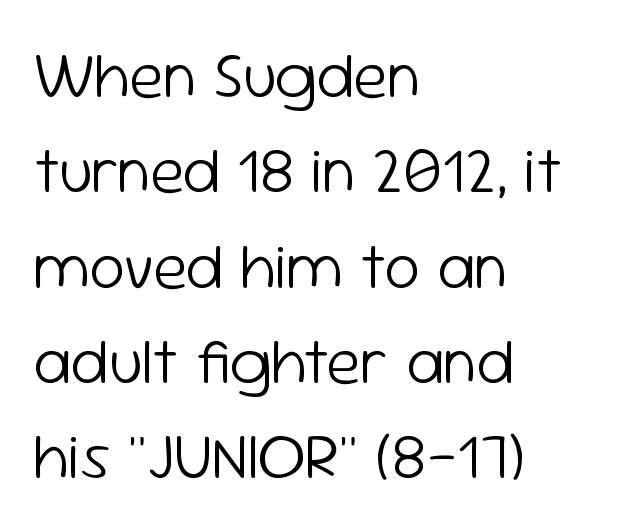
Q: Is the text bold? A: No.
Q: Is the text italic (slanted)? A: No, it is upright.
Q: Is the typeface a serif or a sans-serif typeface? A: Sans-serif.
Q: Is the text underlined? A: No.
Q: How is the paragraph aligned? A: Left-aligned.
Q: Is the spacing between letters normal or unusually wide? A: Normal.
Q: Is the spacing between lines tight, normal or loose? A: Normal.
Q: Width (condensed, normal, or wide)? A: Normal.
Q: Stroke contrast? A: Low.
Q: x-height? A: Medium.
Q: Monospaced? A: No.
